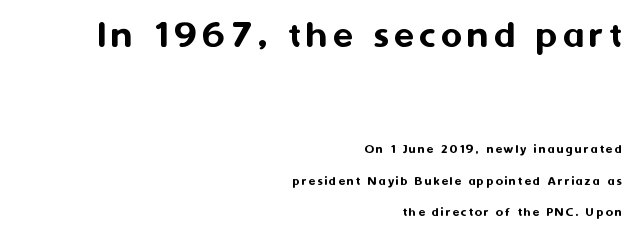
Ordinary non-slanted type is in use. Note the varied advance widths — an 'i' is clearly narrower than an 'm'. Visually, the top section dominates because its glyphs are scaled up. The space between consecutive lines is lavish.
